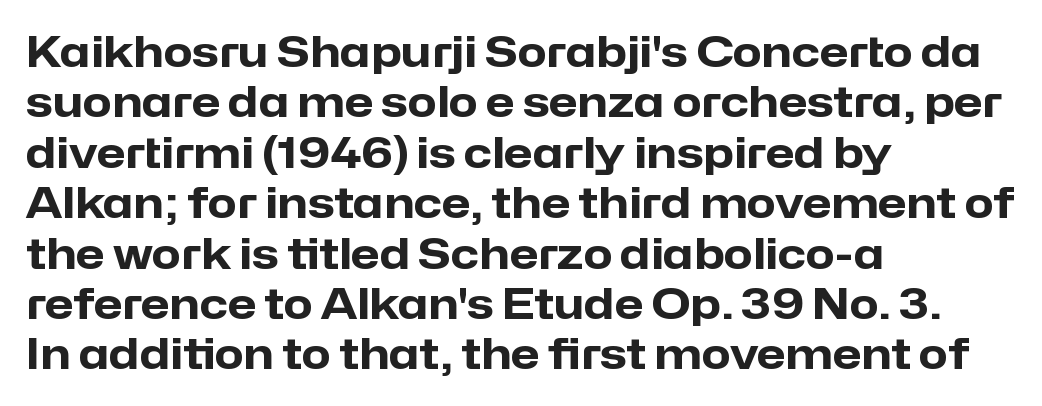
{"serif": "no", "italic": "no", "bold": "yes", "weight": "heavy", "width": "normal", "stroke_contrast": "low", "x_height": "medium", "monospaced": "no", "underline": "no", "align": "left", "line_spacing_ratio": 1.2, "letter_spacing": "normal", "letter_spacing_em": 0.0, "glyph_px": 42}
